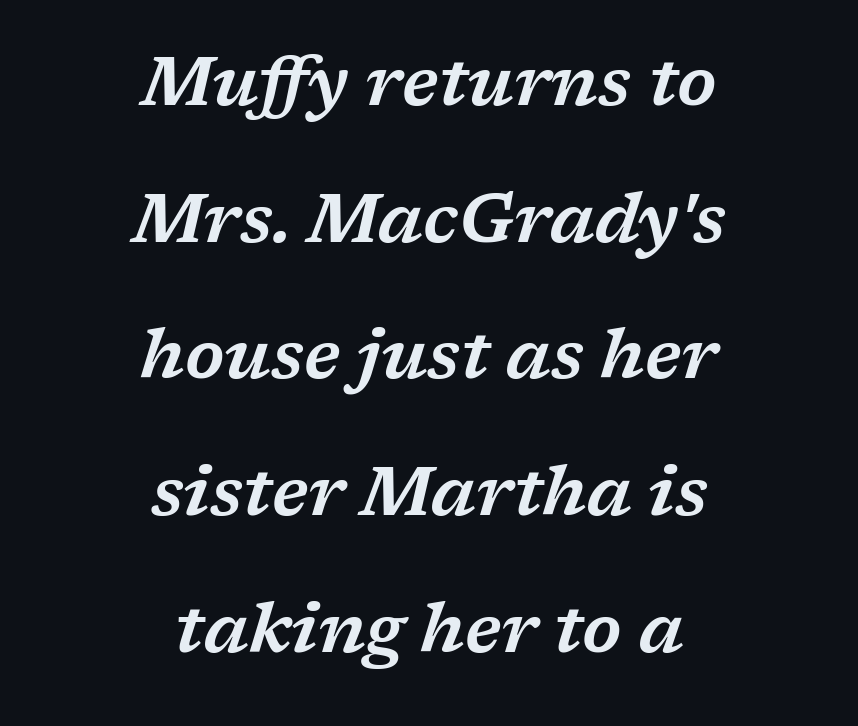
Successive baselines arrive slowly, with a big drop between each. Leftover space on each line is divided equally before and after the words. The baseline area is clear. This sample uses an oblique cut, with every glyph tilted off the vertical.
